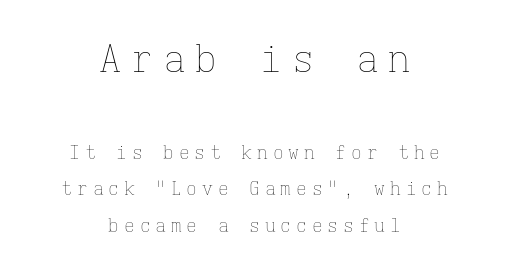
Q: Is the text bold? A: No.
Q: Is the text italic (slanted)? A: No, it is upright.
Q: Is the text underlined? A: No.
Q: How is the paragraph aligned? A: Centered.
Q: Is the spacing between letters normal or unusually wide? A: Unusually wide.
Q: Is the spacing between lines tight, normal or loose? A: Loose.
Q: Which block of text is set in a larger size, the first (top) or the second (bottom)? A: The first (top) one.
Q: Width (condensed, normal, or wide)? A: Normal.
Q: Stroke contrast? A: Low.
Q: x-height? A: Medium.
Q: Monospaced? A: Yes.
